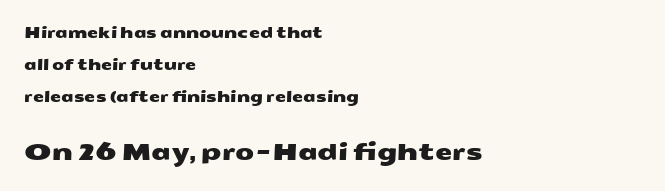
The image shows 22 px text type; set left-aligned, loose line spacing (2.3x), normal letter spacing, not underlined; the second (bottom) block is 1.57x larger.
